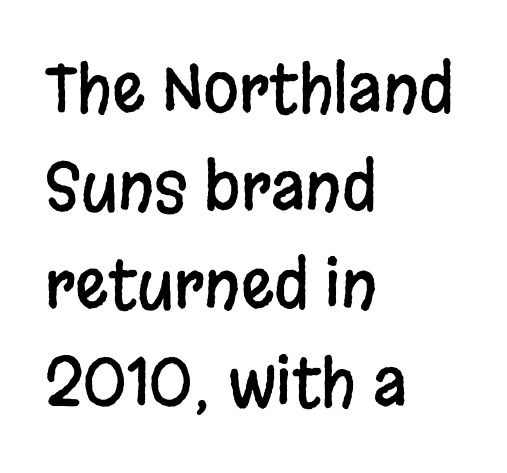
Q: Is the text italic (slanted)? A: No, it is upright.
Q: Is the typeface a serif or a sans-serif typeface? A: Sans-serif.
Q: Is the text underlined? A: No.
Q: How is the paragraph aligned? A: Left-aligned.
Q: Is the spacing between letters normal or unusually wide? A: Normal.
Q: Is the spacing between lines tight, normal or loose? A: Normal.
Q: Width (condensed, normal, or wide)? A: Condensed.
Q: Stroke contrast? A: Low.
Q: x-height? A: Large.
Q: Monospaced? A: No.
